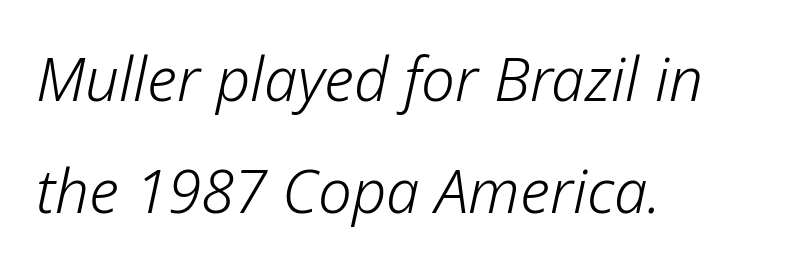
Q: Is the text bold? A: No.
Q: Is the text italic (slanted)? A: Yes, it leans right by about 12 degrees.
Q: Is the text underlined? A: No.
Q: How is the paragraph aligned? A: Left-aligned.
Q: Is the spacing between letters normal or unusually wide? A: Normal.
Q: Width (condensed, normal, or wide)? A: Normal.
Q: Stroke contrast? A: Low.
Q: x-height? A: Medium.
Q: Monospaced? A: No.
